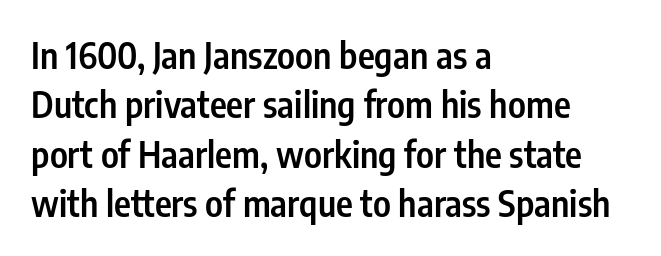
{"serif": "no", "italic": "no", "bold": "semi", "weight": "semibold", "width": "condensed", "stroke_contrast": "low", "x_height": "medium", "monospaced": "no", "underline": "no", "align": "left", "line_spacing": "normal", "line_spacing_ratio": 1.37, "letter_spacing": "normal", "letter_spacing_em": 0.0, "glyph_px": 36}
